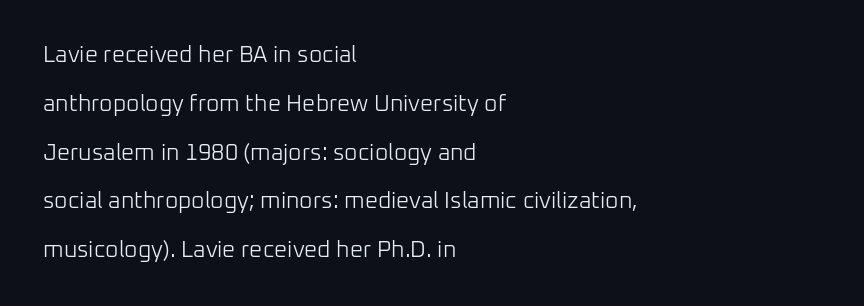
Short note: letters normally spaced. Is the type heavy? It reads as light-to-regular instead. Descenders hang freely into open space. Tall strokes in this sample are plumb rather than angled. The typesetter chose a ragged-right arrangement here.
